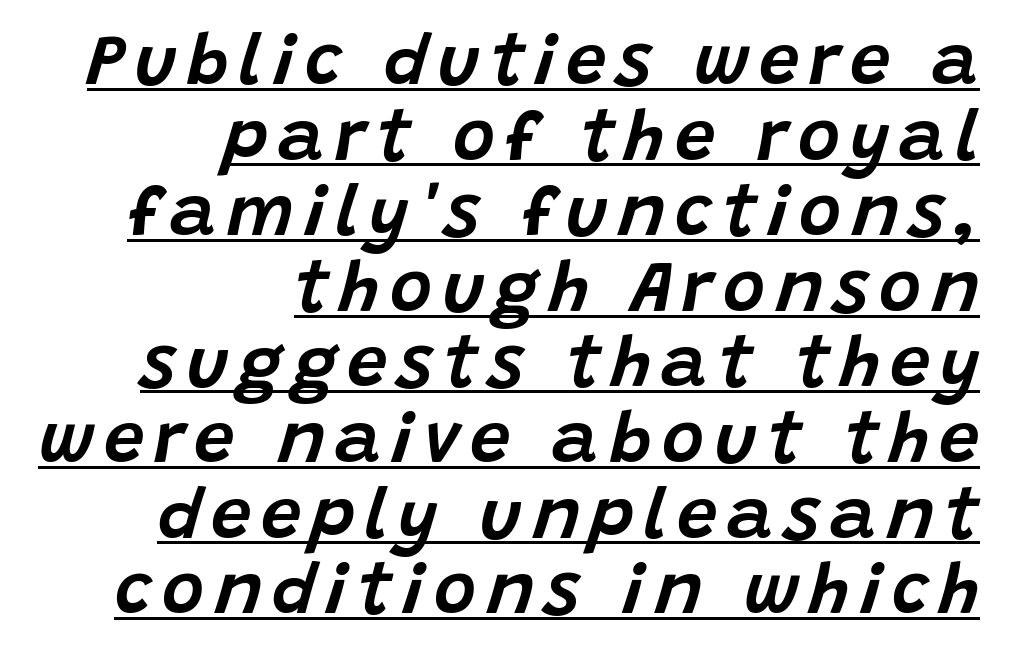
Q: Is the text italic (slanted)? A: Yes, it leans right by about 15 degrees.
Q: Is the text underlined? A: Yes.
Q: How is the paragraph aligned? A: Right-aligned.
Q: Is the spacing between lines tight, normal or loose? A: Tight.
Q: Width (condensed, normal, or wide)? A: Normal.
Q: Stroke contrast? A: Low.
Q: x-height? A: Large.
Q: Monospaced? A: No.
